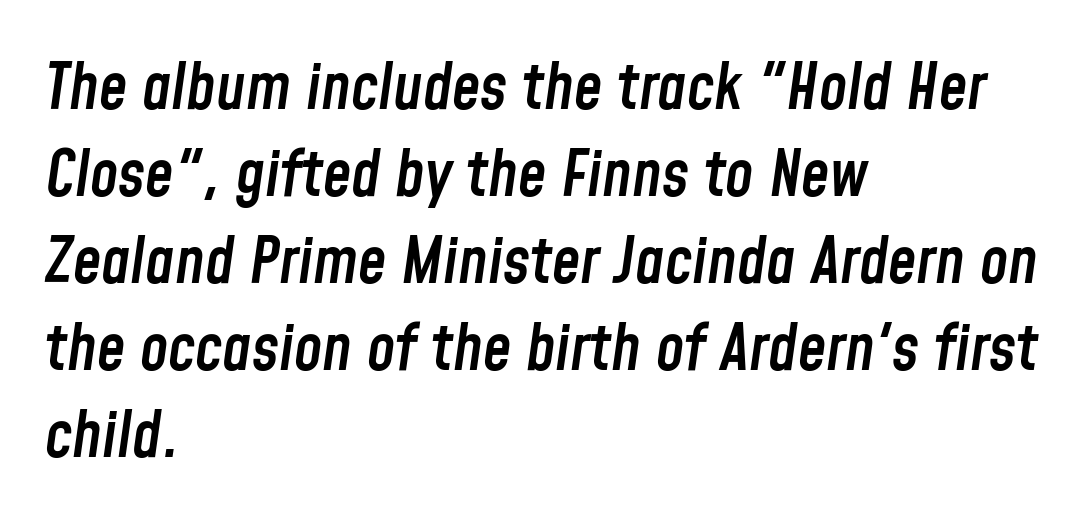
Q: Is the text bold? A: Semi-bold.
Q: Is the text italic (slanted)? A: Yes, it leans right by about 8 degrees.
Q: Is the text underlined? A: No.
Q: How is the paragraph aligned? A: Left-aligned.
Q: Is the spacing between letters normal or unusually wide? A: Normal.
Q: Is the spacing between lines tight, normal or loose? A: Normal.
Q: Width (condensed, normal, or wide)? A: Condensed.
Q: Stroke contrast? A: Low.
Q: x-height? A: Medium.
Q: Monospaced? A: No.
